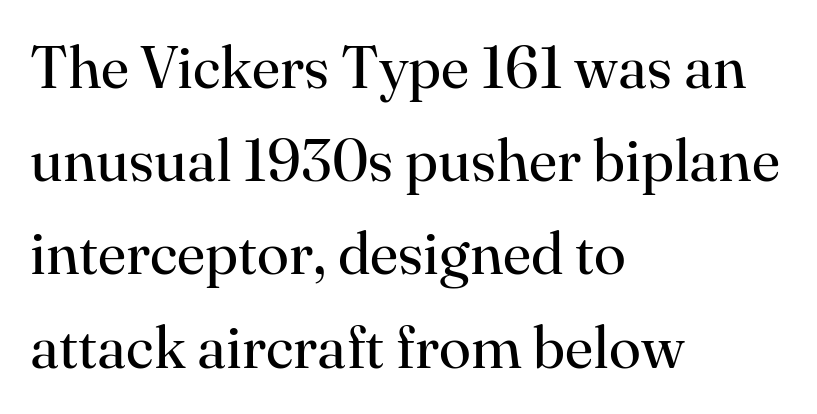
Between one letter and the next there's only the usual sliver of space. Normally led — the rows are evenly, conventionally spaced. This rendering features lettering with no underline. Think standard paragraph weight, or any step lighter than that. This sample has the flowing, uneven cadence of proportional lettering. You can tell it's not italic because the verticals are truly vertical.
